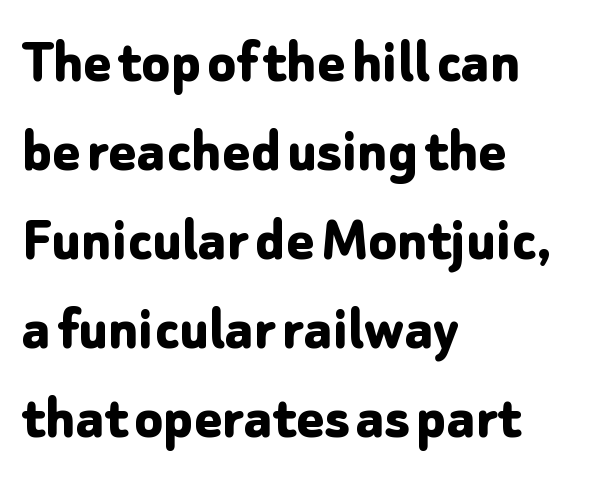
Notice how thick the strokes are: this is what a full bold looks like. The characters display no serif detailing; their extremities are plain. Check under the words: just untouched page. Letter spacing: default.
